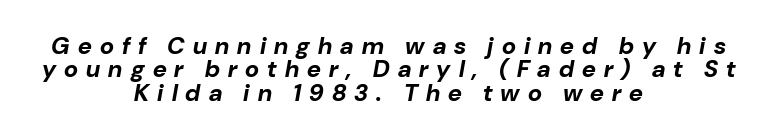
Q: Is the text bold? A: Yes.
Q: Is the text italic (slanted)? A: Yes, it leans right by about 10 degrees.
Q: Is the text underlined? A: No.
Q: How is the paragraph aligned? A: Centered.
Q: Is the spacing between letters normal or unusually wide? A: Unusually wide.
Q: Is the spacing between lines tight, normal or loose? A: Tight.
